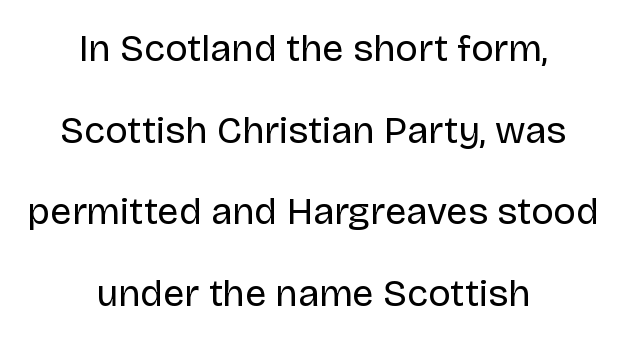
The image shows 38 px regular-weight sans-serif type, upright; set centered, loose line spacing (2.15x), normal letter spacing, not underlined; low stroke contrast and a large x-height.
